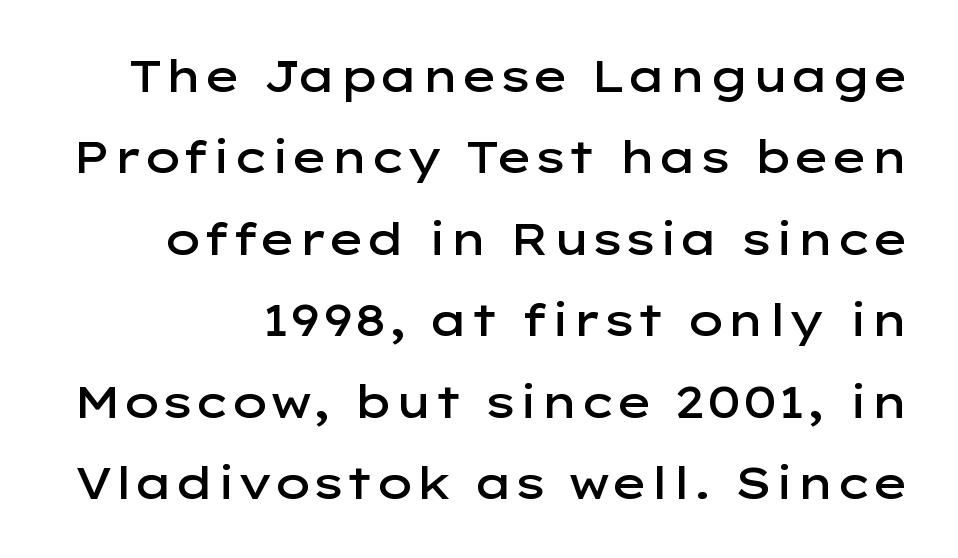
Q: Is the text bold? A: Semi-bold.
Q: Is the text italic (slanted)? A: No, it is upright.
Q: Is the typeface a serif or a sans-serif typeface? A: Sans-serif.
Q: Is the text underlined? A: No.
Q: Is the spacing between letters normal or unusually wide? A: Normal.
Q: Width (condensed, normal, or wide)? A: Wide.
Q: Stroke contrast? A: Low.
Q: x-height? A: Medium.
Q: Monospaced? A: No.
